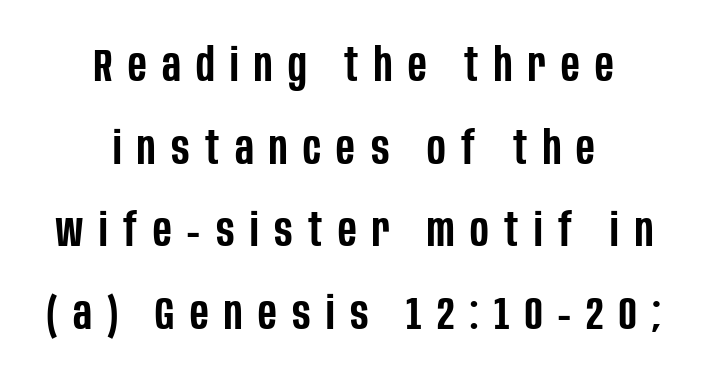
{"serif": "no", "italic": "no", "bold": "semi", "weight": "semibold", "width": "condensed", "stroke_contrast": "low", "x_height": "large", "monospaced": "no", "underline": "no", "align": "center", "line_spacing_ratio": 1.76, "letter_spacing": "wide", "letter_spacing_em": 0.33, "glyph_px": 47}
